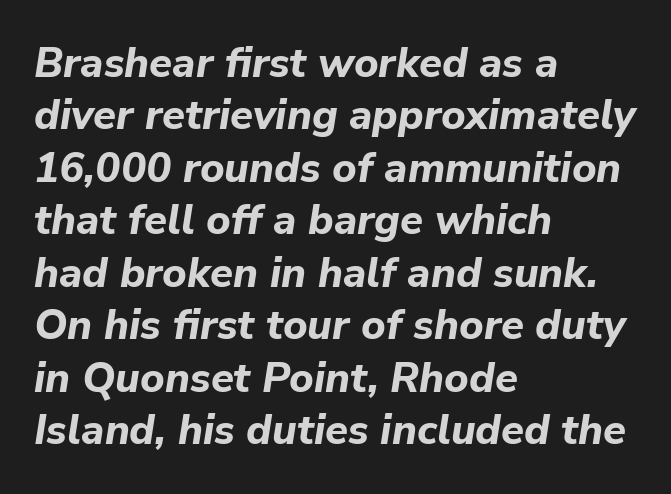
{"italic": "yes", "lean": "right", "slant_degrees": 9, "bold": "yes", "weight": "bold", "width": "normal", "stroke_contrast": "low", "x_height": "medium", "monospaced": "no", "underline": "no", "align": "left", "line_spacing": "normal", "line_spacing_ratio": 1.25, "letter_spacing": "normal", "letter_spacing_em": 0.0, "glyph_px": 42}
